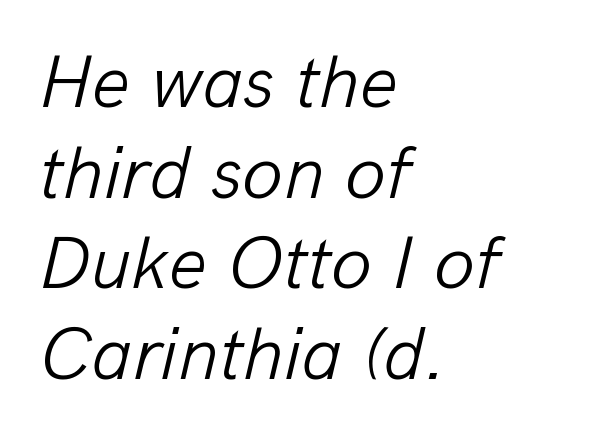
Q: Is the text bold? A: No.
Q: Is the text italic (slanted)? A: Yes, it leans right by about 13 degrees.
Q: Is the text underlined? A: No.
Q: How is the paragraph aligned? A: Left-aligned.
Q: Is the spacing between letters normal or unusually wide? A: Normal.
Q: Width (condensed, normal, or wide)? A: Normal.
Q: Stroke contrast? A: Low.
Q: x-height? A: Medium.
Q: Monospaced? A: No.
